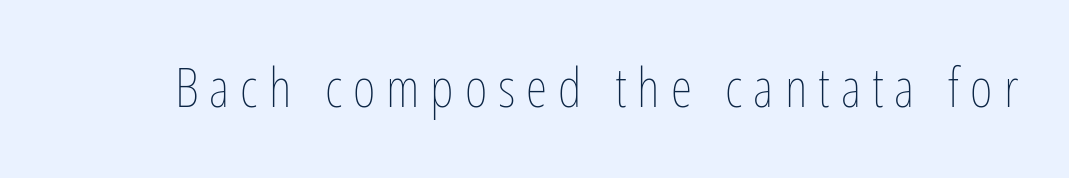
Weight: regular or lighter. There is plenty of visible air inserted between adjacent glyphs. The lettering holds an erect, upright posture throughout. The baseline area is clear. The letters advance in unequal steps, a hallmark of proportional type.
